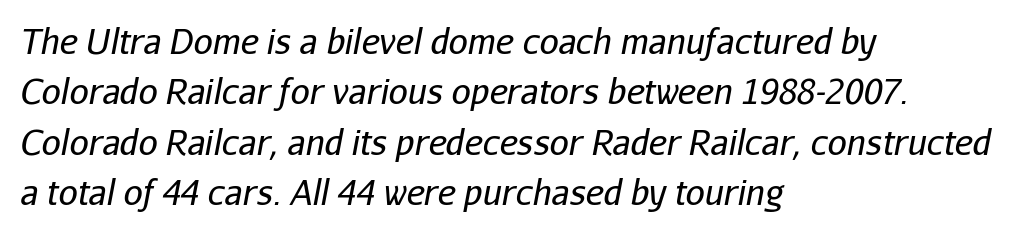
The image shows 34 px regular-weight type, italic (leaning right); set left-aligned, normal line spacing (1.48x), normal letter spacing, not underlined; low stroke contrast and a medium x-height.
